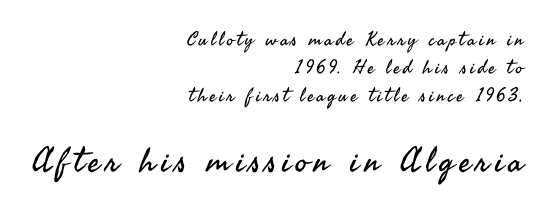
The composition opens small and finishes big. This block has exactly the height ordinary leading produces. A bare baseline throughout the passage. Stroke terminals: plain, sans-serif. The lines in this sample share a right terminus and differ only in where they begin.
